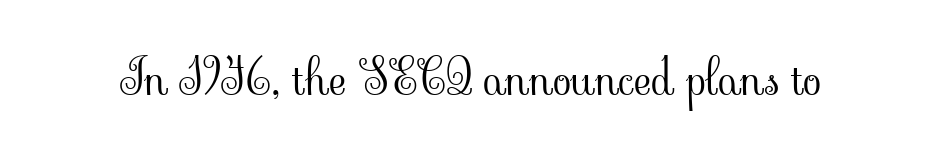
Weight: not bold — regular or lighter. What kind of face is this? One with serifs. No extra tracking has been applied to these lines. Underlining? Definitely not there. The lettering stays uniformly vertical, giving the passage a roman look. Character widths vary here, with narrow letters taking less room than wide ones.
